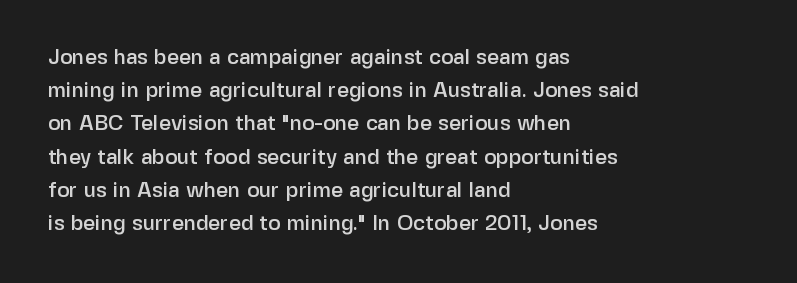
{"italic": "no", "underline": "no", "align": "left", "line_spacing": "normal", "line_spacing_ratio": 1.58, "letter_spacing": "normal", "letter_spacing_em": 0.0, "glyph_px": 21}
